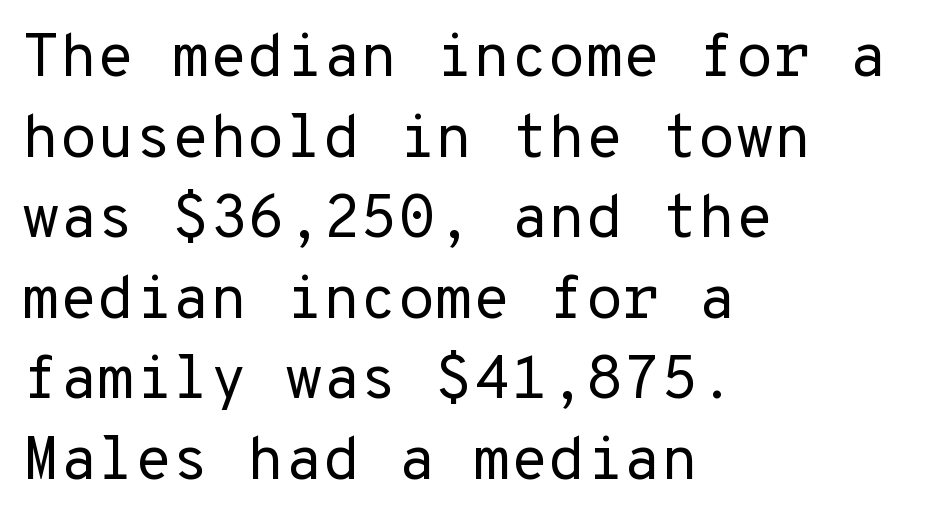
The image shows 61 px regular-weight sans-serif type, upright; set left-aligned, normal line spacing (1.32x), normal letter spacing, not underlined; low stroke contrast and a medium x-height.
